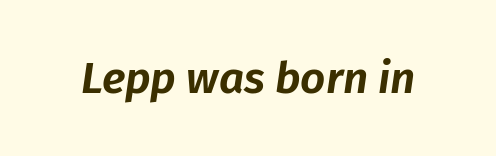
The lettering tilts uniformly, giving the passage an italic look. A typesetter would call this zero additional tracking. Varying glyph widths throughout — classic text-font behaviour. The foot of each line stays bare and open.
